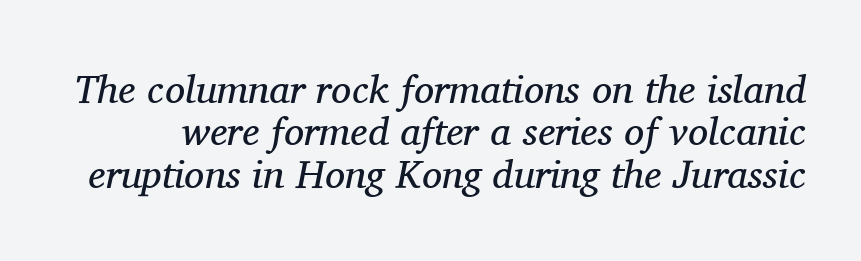
The image shows 40 px regular-weight serif type, italic (leaning right); set tight line spacing (1.06x), normal letter spacing, not underlined; medium stroke contrast and a medium x-height.
